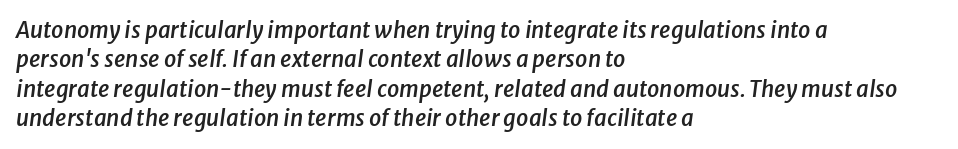
The specimen reads as italic at a glance. Line spacing here is normal. As a designer I'd log this as weight 600, semibold. Typeset ragged right — the left edge is the straight one. Short note: letters normally spaced. Bare-footed words on every line.
